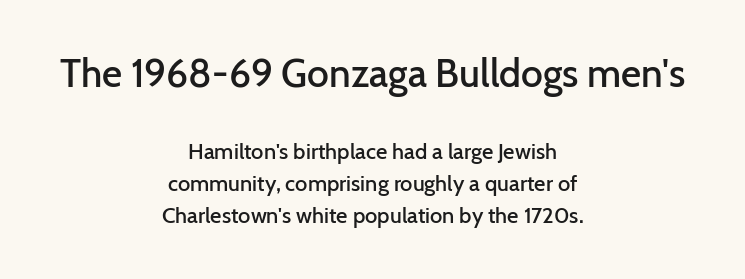
The image shows 39 px semibold sans-serif type, upright; set centered, normal line spacing (1.46x), normal letter spacing, not underlined; the first (top) block is 1.77x larger; low stroke contrast and a medium x-height.
